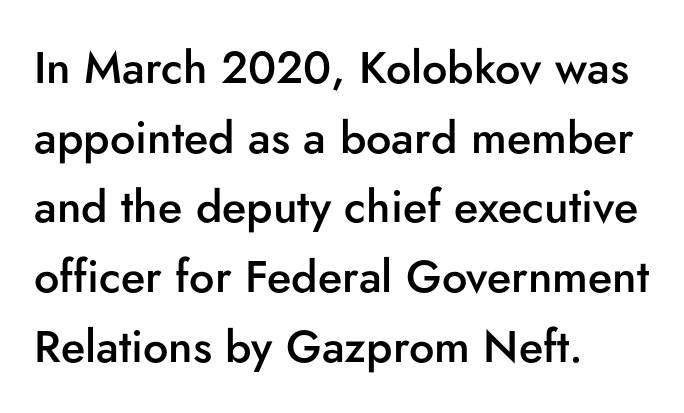
Italic: no, the glyphs are upright roman. Anything drawn beneath the words? Only blank space. Glyph-to-glyph distance matches everyday printed text. The letters advance in unequal steps, a hallmark of proportional type. The block of text has a typical density, with ordinary space between rows. This rendering uses left alignment, leaving the right contour irregular.
